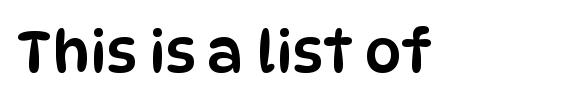
{"serif": "no", "italic": "no", "width": "condensed", "stroke_contrast": "low", "x_height": "large", "monospaced": "no", "underline": "no", "letter_spacing": "normal", "letter_spacing_em": 0.0, "glyph_px": 58}
